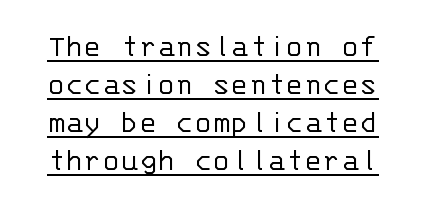
{"serif": "no", "italic": "no", "bold": "no", "weight": "light", "width": "normal", "stroke_contrast": "low", "x_height": "large", "monospaced": "yes", "underline": "yes", "line_spacing": "tight", "line_spacing_ratio": 1.12, "letter_spacing": "normal", "letter_spacing_em": 0.0, "glyph_px": 34}
